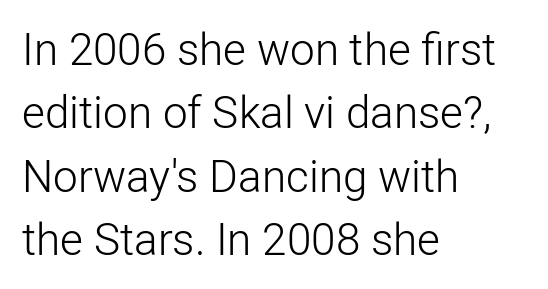
{"serif": "no", "italic": "no", "bold": "no", "weight": "light", "width": "normal", "stroke_contrast": "low", "x_height": "medium", "monospaced": "no", "underline": "no", "align": "left", "line_spacing": "normal", "line_spacing_ratio": 1.44, "letter_spacing": "normal", "letter_spacing_em": 0.0, "glyph_px": 44}
